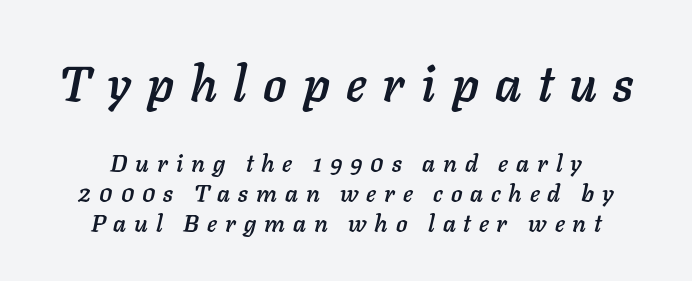
Baseline-to-baseline distance is the conventional proportion of letter height. Spacing verdict: proportional, widths tailored to each character. Short and long lines alike share a common midpoint. You get the large type first, then a drop to smaller type. The rendering applies a slant to the glyphs. The tracking reads as deliberately expanded to a designer's eye.
